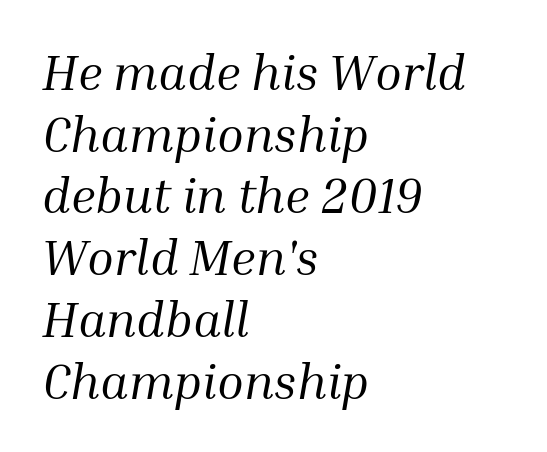
The image shows 49 px regular-weight serif type, italic (leaning right); set left-aligned, normal line spacing (1.26x), normal letter spacing, not underlined; medium stroke contrast and a medium x-height.
